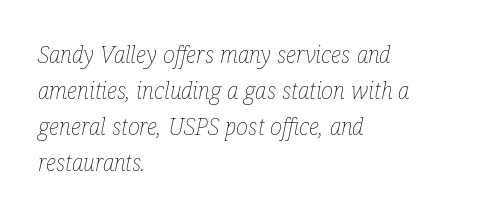
Q: Is the text bold? A: No.
Q: Is the text italic (slanted)? A: Yes, it leans right by about 12 degrees.
Q: Is the text underlined? A: No.
Q: How is the paragraph aligned? A: Left-aligned.
Q: Is the spacing between letters normal or unusually wide? A: Normal.
Q: Is the spacing between lines tight, normal or loose? A: Normal.
